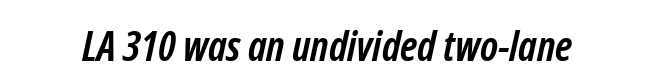
Q: Is the text bold? A: Yes.
Q: Is the typeface a serif or a sans-serif typeface? A: Sans-serif.
Q: Is the text underlined? A: Yes.
Q: Is the spacing between letters normal or unusually wide? A: Normal.
Q: Width (condensed, normal, or wide)? A: Condensed.
Q: Stroke contrast? A: Low.
Q: x-height? A: Medium.
Q: Monospaced? A: No.
